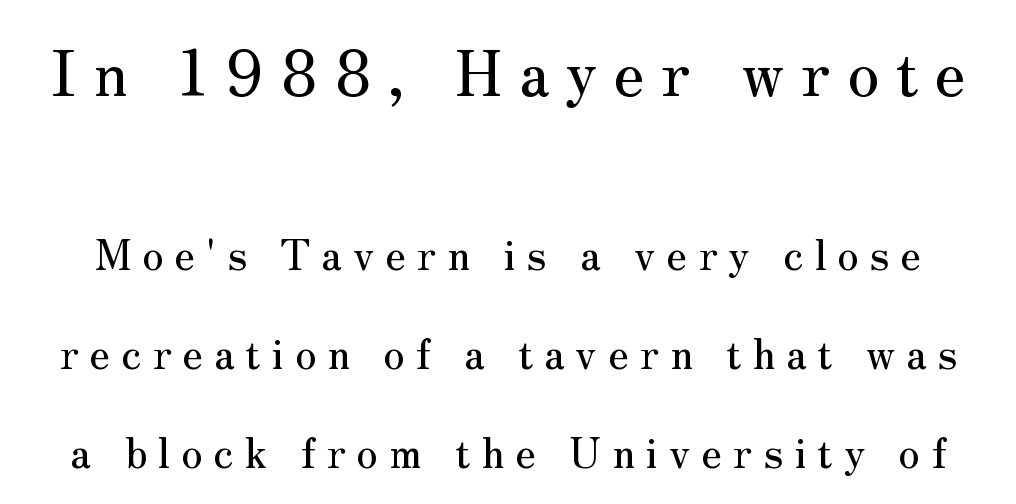
Small tapered or slab feet sit at the stroke ends, so this counts as serif. Only glyphs here, with clear space below each row. This layout puts the oversized block above and the modest block below. Is the letter spacing exaggerated? Yes — the characters are pushed far apart. Do the letters lean? They stand straight. The rendering uses a large line-height, opening up the rows.
